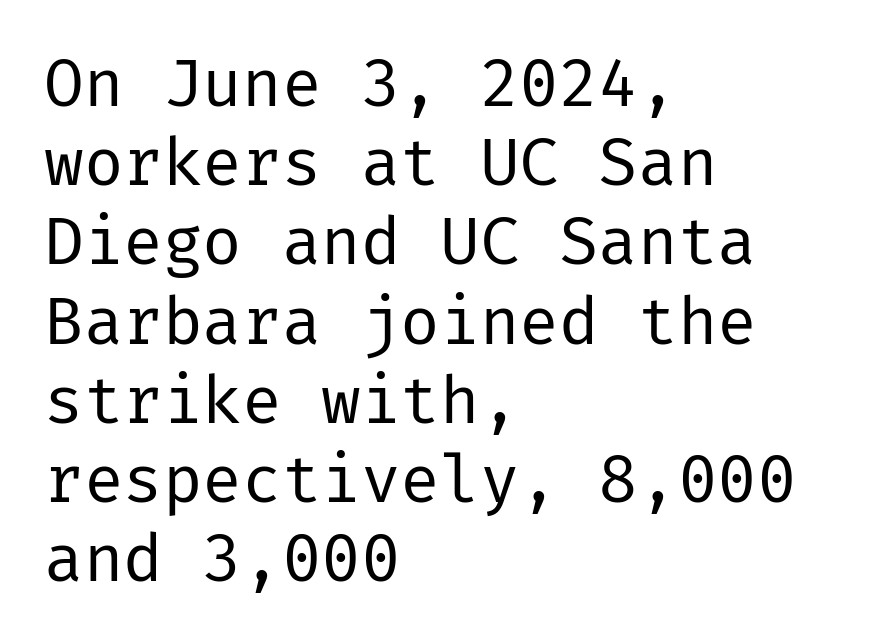
{"serif": "no", "italic": "no", "bold": "no", "weight": "regular", "width": "normal", "stroke_contrast": "low", "x_height": "medium", "underline": "no", "align": "left", "line_spacing_ratio": 1.2, "letter_spacing": "normal", "letter_spacing_em": 0.0, "glyph_px": 66}
